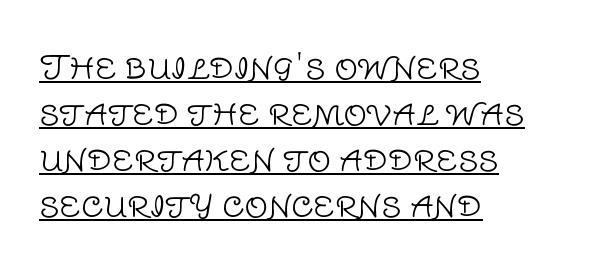
Q: Is the text bold? A: No.
Q: Is the text italic (slanted)? A: Yes.
Q: Is the typeface a serif or a sans-serif typeface? A: Sans-serif.
Q: Is the text underlined? A: Yes.
Q: How is the paragraph aligned? A: Left-aligned.
Q: Is the spacing between letters normal or unusually wide? A: Normal.
Q: Is the spacing between lines tight, normal or loose? A: Normal.
Q: Width (condensed, normal, or wide)? A: Normal.
Q: Stroke contrast? A: Low.
Q: x-height? A: Large.
Q: Monospaced? A: No.
